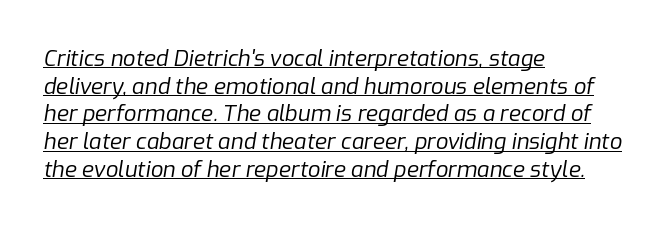
{"italic": "yes", "lean": "right", "slant_degrees": 9, "bold": "no", "underline": "yes", "align": "left", "line_spacing": "normal", "line_spacing_ratio": 1.26, "letter_spacing": "normal", "letter_spacing_em": 0.0, "glyph_px": 22}
